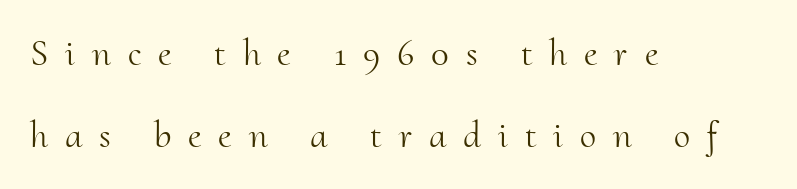
{"serif": "yes", "italic": "no", "bold": "no", "weight": "light", "width": "normal", "stroke_contrast": "medium", "x_height": "small", "monospaced": "no", "underline": "no", "align": "left", "line_spacing": "loose", "line_spacing_ratio": 2.22, "letter_spacing": "wide", "letter_spacing_em": 0.46, "glyph_px": 37}
